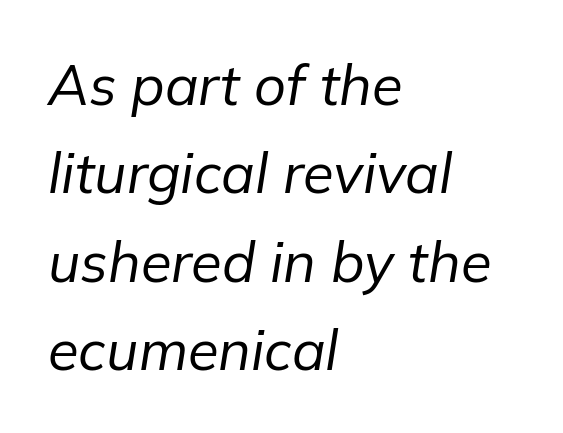
{"italic": "yes", "lean": "right", "slant_degrees": 9, "bold": "no", "weight": "regular", "width": "normal", "stroke_contrast": "low", "x_height": "medium", "monospaced": "no", "underline": "no", "align": "left", "line_spacing": "normal", "line_spacing_ratio": 1.58, "letter_spacing": "normal", "letter_spacing_em": 0.0, "glyph_px": 56}
